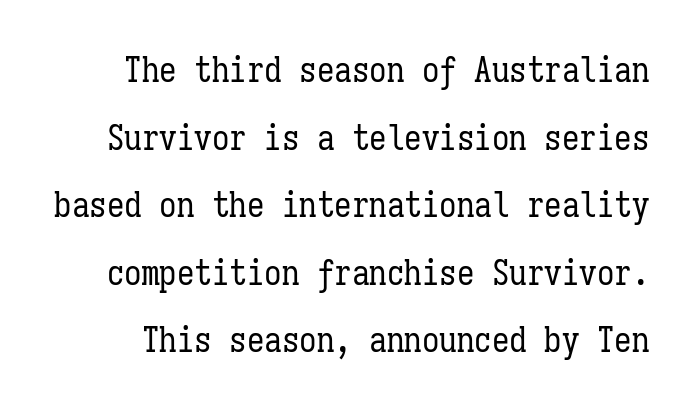
{"italic": "no", "bold": "no", "weight": "regular", "width": "condensed", "stroke_contrast": "low", "x_height": "medium", "monospaced": "yes", "underline": "no", "line_spacing": "loose", "line_spacing_ratio": 1.93, "letter_spacing": "normal", "letter_spacing_em": 0.0, "glyph_px": 35}
